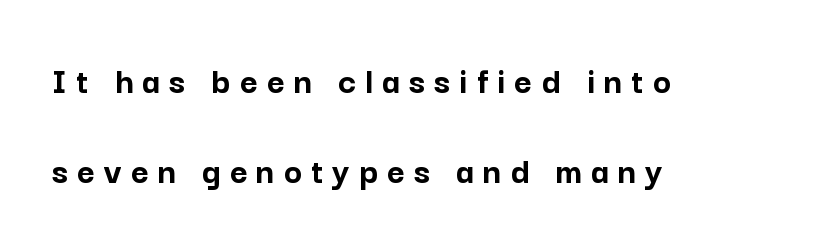
The glyphs have the mass of a bold cut. The designer dialed line spacing up above the default. Short note: letters widely spaced. The designer went with a sans here, leaving each stem footless.
